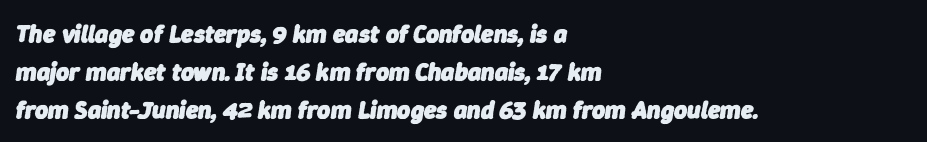
Q: Is the text bold? A: Yes.
Q: Is the text italic (slanted)? A: Yes, it leans right by about 9 degrees.
Q: Is the text underlined? A: No.
Q: How is the paragraph aligned? A: Left-aligned.
Q: Is the spacing between letters normal or unusually wide? A: Normal.
Q: Is the spacing between lines tight, normal or loose? A: Normal.
